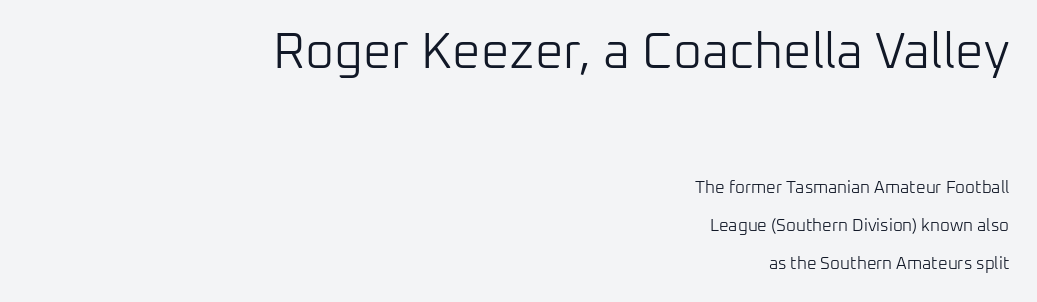
The image shows 50 px light sans-serif type, upright; set right-aligned, loose line spacing (2.23x), normal letter spacing, not underlined; the first (top) block is 2.94x larger; low stroke contrast and a medium x-height.
